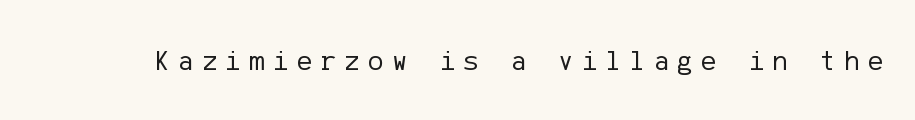
Q: Is the text bold? A: No.
Q: Is the text italic (slanted)? A: No, it is upright.
Q: Is the typeface a serif or a sans-serif typeface? A: Sans-serif.
Q: Is the text underlined? A: No.
Q: Is the spacing between letters normal or unusually wide? A: Unusually wide.
Q: Width (condensed, normal, or wide)? A: Normal.
Q: Stroke contrast? A: Low.
Q: x-height? A: Medium.
